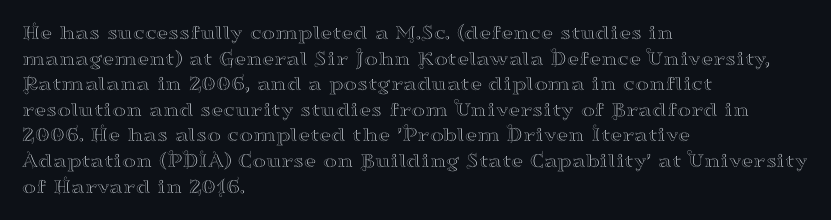
The image shows 21 px text type, upright; set left-aligned, line spacing 1.22x, normal letter spacing, not underlined.
